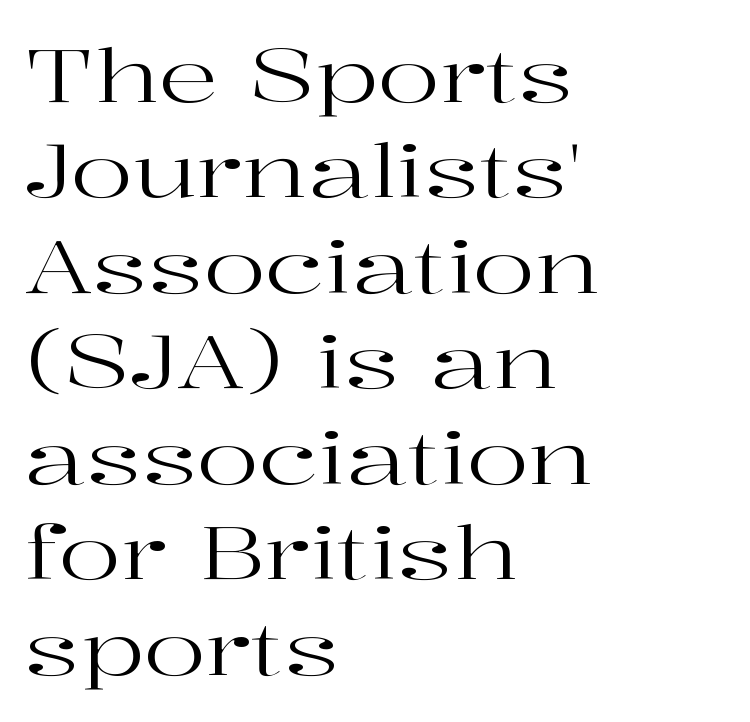
The image shows 74 px regular-weight, wide serif type, upright; set left-aligned, normal line spacing (1.29x), normal letter spacing, not underlined; high stroke contrast and a medium x-height.
